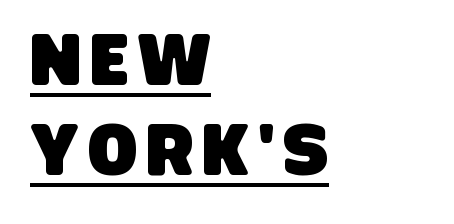
Honestly, the underline is the first thing you notice here. The rendering uses natural spacing where letterforms have individual widths. Which margin do the lines hug? The left one — the right edge is uneven. Unlike a traditional serif, this face leaves its strokes unadorned.
